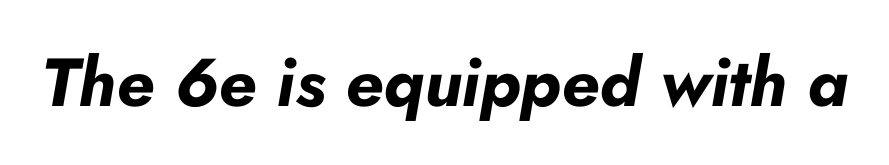
Is this a fixed-width face? No — the glyphs have proportional, varying widths. The glyphs look as if they've been sheared to an angle. A clean baseline with only descenders dipping below it. The letters are bold, with thick, heavy strokes.
